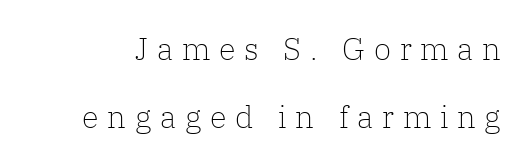
The words here are not underlined. Check where the strokes stop: tiny serifs finish them off. Stroke mass is kept to a normal reading level or below. Observe the wide spacing: letters keep a clear distance from each other. Think of a printed novel: that variable character pitch is what you see here.
